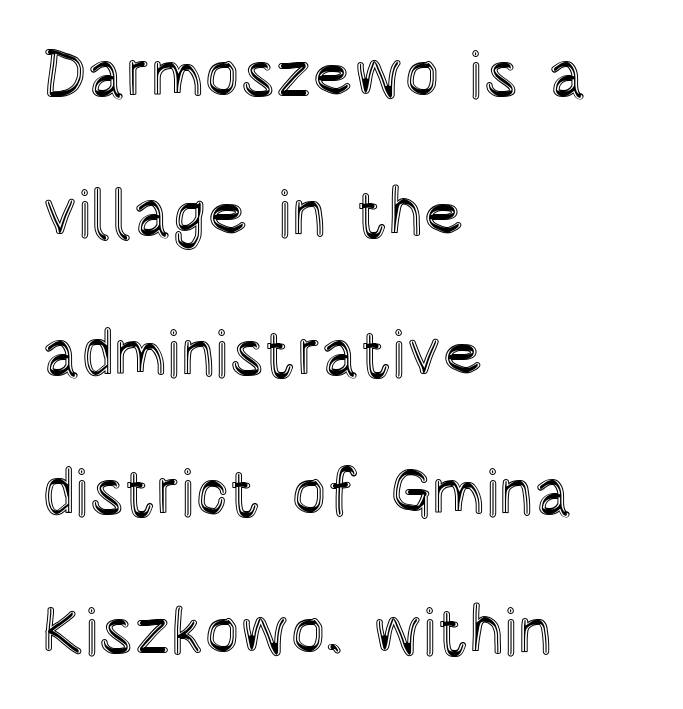
In terms of letterspacing, this is plain default setting. Words float on clear page, feet unadorned. Horizontal alignment here is leftward, the default for most running prose. This sample uses an upright cut, with every glyph sitting square on the baseline. Airy leading. The passage shown is typed in a proportional face where columns would drift.
